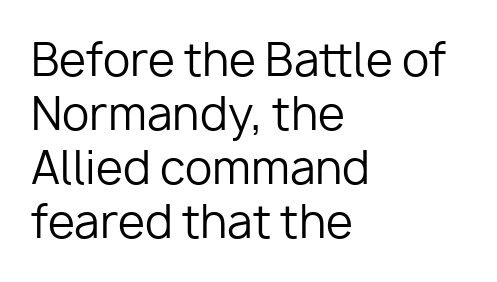
Q: Is the text bold? A: No.
Q: Is the text italic (slanted)? A: No, it is upright.
Q: Is the typeface a serif or a sans-serif typeface? A: Sans-serif.
Q: Is the text underlined? A: No.
Q: How is the paragraph aligned? A: Left-aligned.
Q: Is the spacing between letters normal or unusually wide? A: Normal.
Q: Width (condensed, normal, or wide)? A: Normal.
Q: Stroke contrast? A: Low.
Q: x-height? A: Medium.
Q: Monospaced? A: No.
